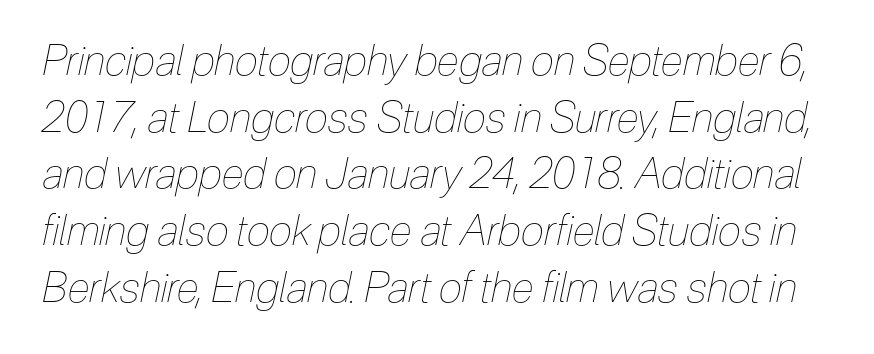
{"italic": "yes", "lean": "right", "slant_degrees": 12, "bold": "no", "weight": "thin", "width": "condensed", "stroke_contrast": "low", "x_height": "medium", "monospaced": "no", "underline": "no", "line_spacing": "normal", "line_spacing_ratio": 1.35, "letter_spacing": "normal", "letter_spacing_em": 0.0, "glyph_px": 42}
